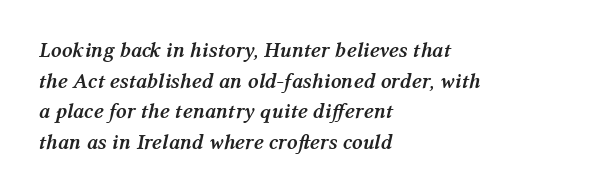
Q: Is the text bold? A: Yes.
Q: Is the text italic (slanted)? A: Yes, it leans right by about 12 degrees.
Q: Is the text underlined? A: No.
Q: How is the paragraph aligned? A: Left-aligned.
Q: Is the spacing between letters normal or unusually wide? A: Normal.
Q: Is the spacing between lines tight, normal or loose? A: Normal.
